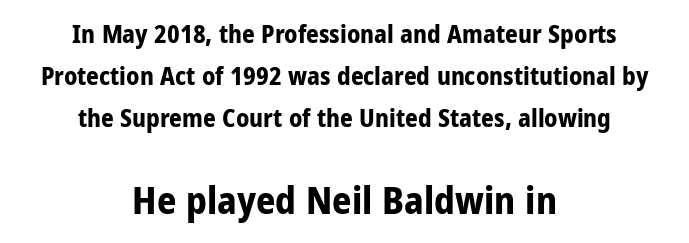
Q: Is the text bold? A: Yes.
Q: Is the text italic (slanted)? A: No, it is upright.
Q: Is the typeface a serif or a sans-serif typeface? A: Sans-serif.
Q: Is the text underlined? A: No.
Q: How is the paragraph aligned? A: Centered.
Q: Is the spacing between letters normal or unusually wide? A: Normal.
Q: Is the spacing between lines tight, normal or loose? A: Normal.
Q: Which block of text is set in a larger size, the first (top) or the second (bottom)? A: The second (bottom) one.
Q: Width (condensed, normal, or wide)? A: Condensed.
Q: Stroke contrast? A: Low.
Q: x-height? A: Medium.
Q: Monospaced? A: No.
